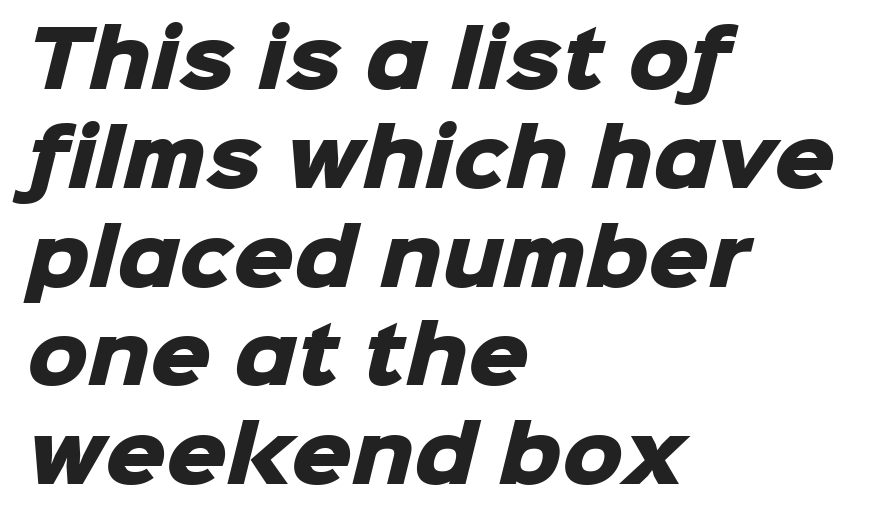
Q: Is the text bold? A: Yes.
Q: Is the typeface a serif or a sans-serif typeface? A: Sans-serif.
Q: Is the text underlined? A: No.
Q: How is the paragraph aligned? A: Left-aligned.
Q: Is the spacing between letters normal or unusually wide? A: Normal.
Q: Is the spacing between lines tight, normal or loose? A: Normal.
Q: Width (condensed, normal, or wide)? A: Normal.
Q: Stroke contrast? A: Low.
Q: x-height? A: Medium.
Q: Monospaced? A: No.
